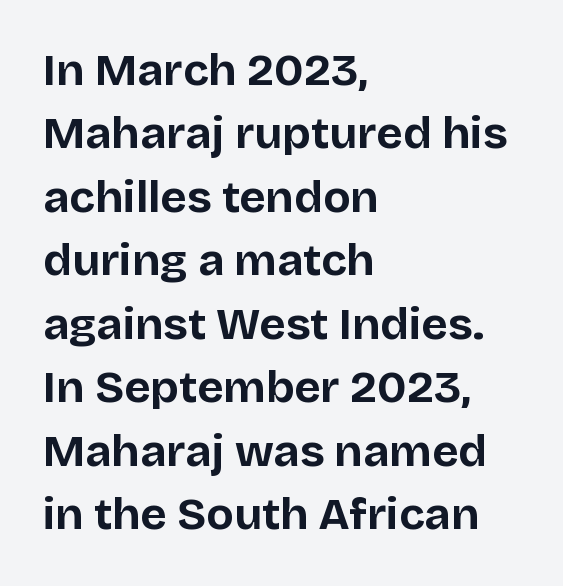
The image shows 45 px bold sans-serif type, upright; set left-aligned, normal line spacing (1.41x), normal letter spacing, not underlined; low stroke contrast and a large x-height.
